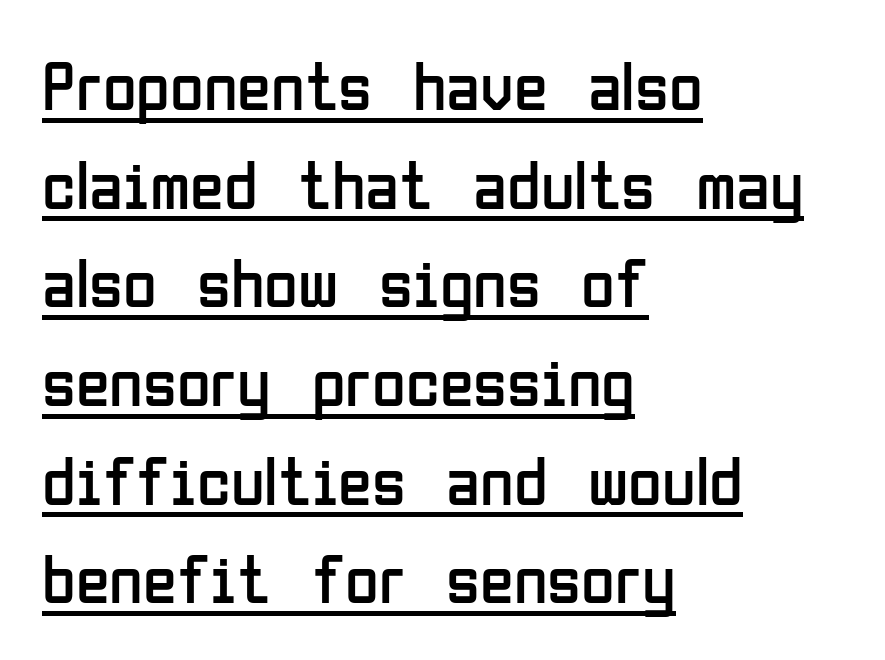
The image shows 69 px regular-weight, condensed sans-serif type, upright; set left-aligned, normal line spacing (1.43x), normal letter spacing, underlined; low stroke contrast and a medium x-height.
